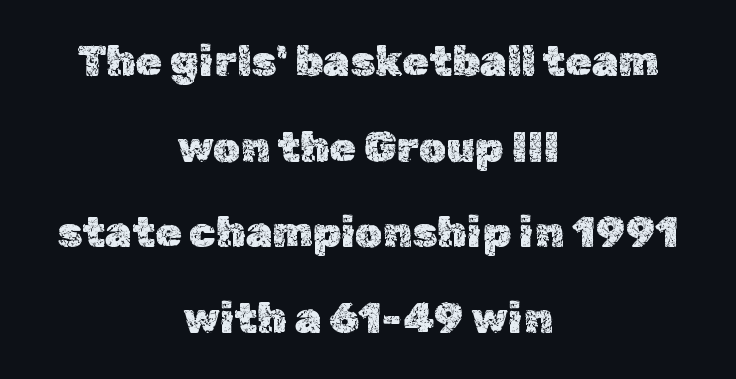
{"italic": "no", "width": "normal", "x_height": "medium", "monospaced": "no", "underline": "no", "align": "center", "line_spacing": "loose", "line_spacing_ratio": 1.99, "letter_spacing": "normal", "letter_spacing_em": 0.0, "glyph_px": 43}
